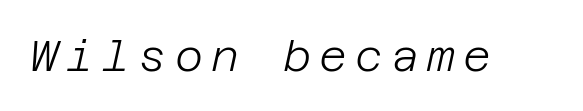
The image shows 43 px light type, italic (leaning right); set not underlined; low stroke contrast and a large x-height.
